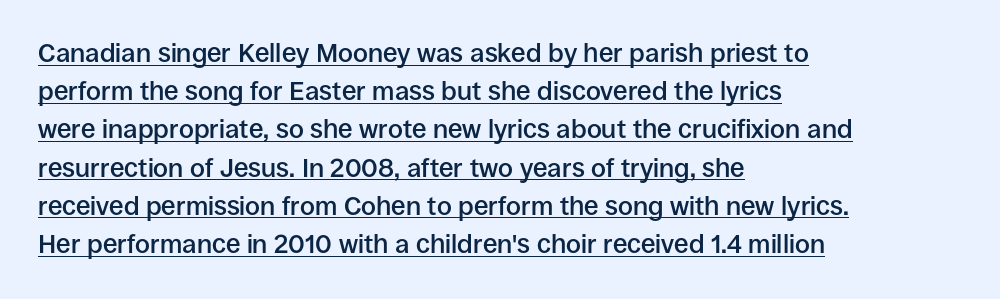
The letters sit at their default tracking, neither squeezed nor spread. The words here are underlined. The face used here is a semibold: visibly heavier than regular, lighter than bold. Students, observe: this is what conventionally led text looks like. Posture: upright roman. Each line starts at the same left margin while the right side varies.
